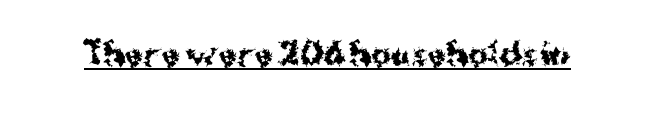
Q: Is the text bold? A: Yes.
Q: Is the text italic (slanted)? A: No, it is upright.
Q: Is the typeface a serif or a sans-serif typeface? A: Sans-serif.
Q: Is the text underlined? A: Yes.
Q: Is the spacing between letters normal or unusually wide? A: Normal.
Q: Width (condensed, normal, or wide)? A: Normal.
Q: Stroke contrast? A: Medium.
Q: x-height? A: Medium.
Q: Monospaced? A: No.
